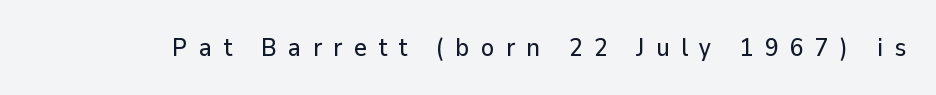
The face used here is rendered with a markedly widened letterfit. Honestly, there is no underline to notice here at all. Italic: no, the glyphs are upright roman.
